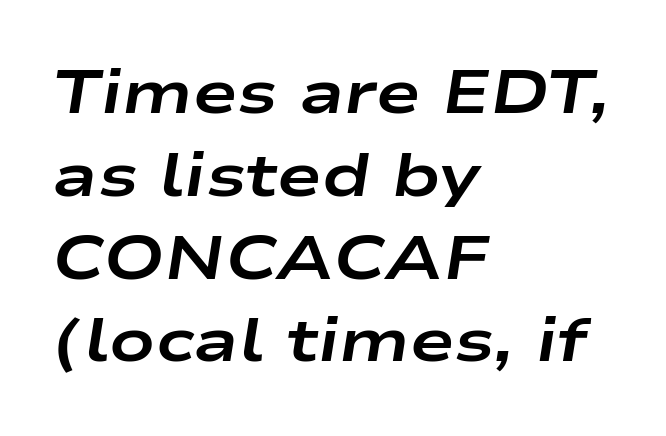
The image shows 60 px bold, wide type, italic (leaning right); set left-aligned, normal line spacing (1.38x), normal letter spacing, not underlined; low stroke contrast and a medium x-height.
